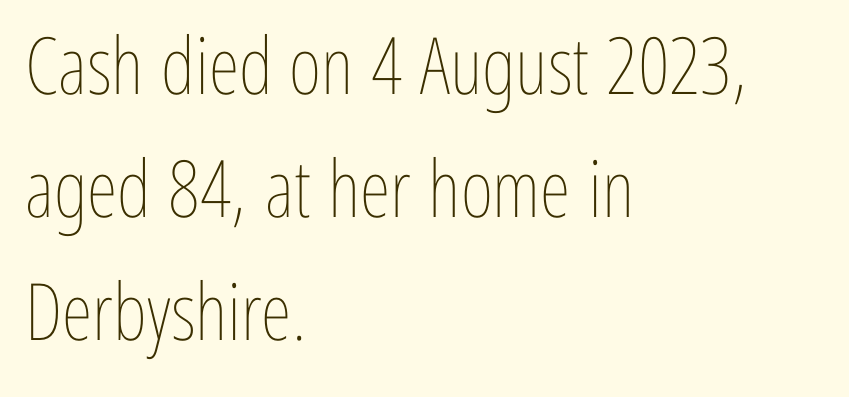
The rendering uses natural spacing where letterforms have individual widths. Heft: none added — not bold. One glance says typical: line gaps are just what's usual. The specimen omits any rule beneath the text block's lines.
